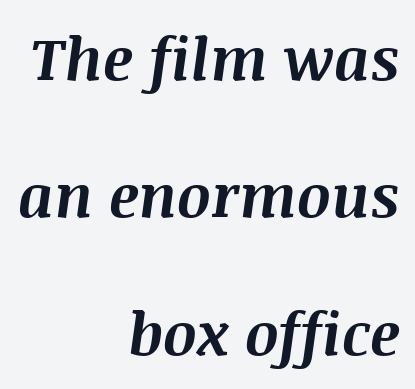
Which margin do the lines hug? The right one — the left edge is uneven. The font's italic variant was chosen for this text. Students, note that the glyphs here touch the page at normal intervals. Heft: maximum for text — a bold. Baseline-to-baseline distance is far greater than the letter height. Nobody drew a line under any word here.
